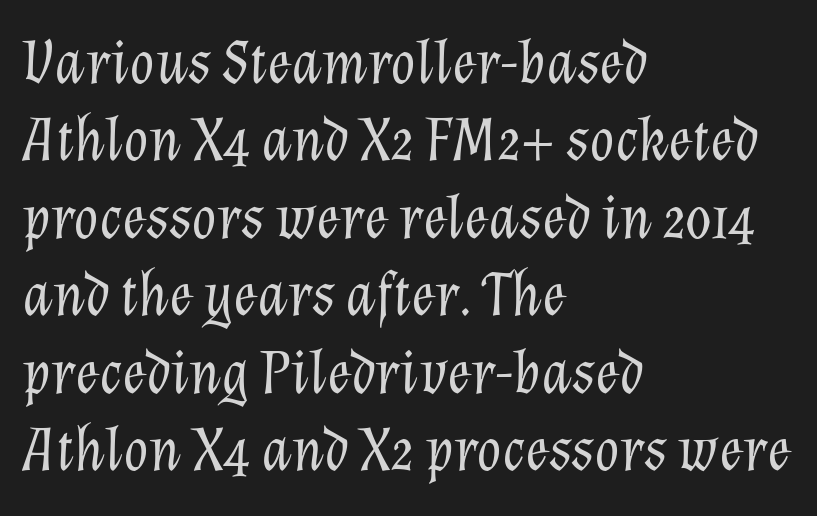
Q: Is the text bold? A: No.
Q: Is the text italic (slanted)? A: Yes, it leans right by about 12 degrees.
Q: Is the text underlined? A: No.
Q: How is the paragraph aligned? A: Left-aligned.
Q: Is the spacing between letters normal or unusually wide? A: Normal.
Q: Width (condensed, normal, or wide)? A: Normal.
Q: Stroke contrast? A: Low.
Q: x-height? A: Medium.
Q: Monospaced? A: No.
